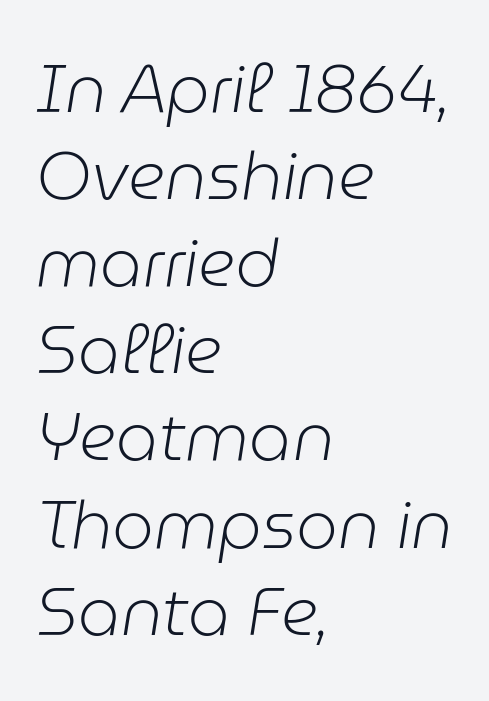
The image shows 66 px light type, italic (leaning right); set left-aligned, normal line spacing (1.32x), normal letter spacing, not underlined; low stroke contrast and a medium x-height.
